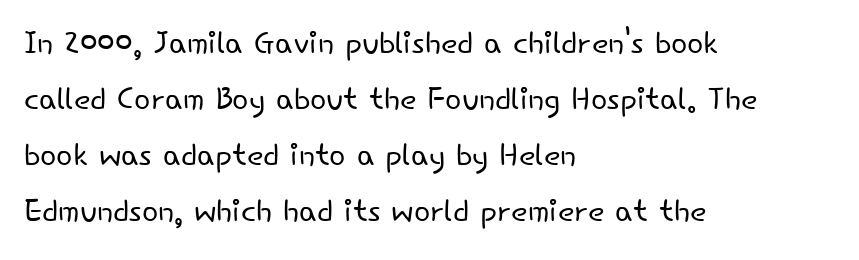
Q: Is the text bold? A: No.
Q: Is the text italic (slanted)? A: No, it is upright.
Q: Is the typeface a serif or a sans-serif typeface? A: Sans-serif.
Q: Is the text underlined? A: No.
Q: How is the paragraph aligned? A: Left-aligned.
Q: Is the spacing between letters normal or unusually wide? A: Normal.
Q: Is the spacing between lines tight, normal or loose? A: Normal.
Q: Width (condensed, normal, or wide)? A: Normal.
Q: Stroke contrast? A: Low.
Q: x-height? A: Small.
Q: Monospaced? A: No.
